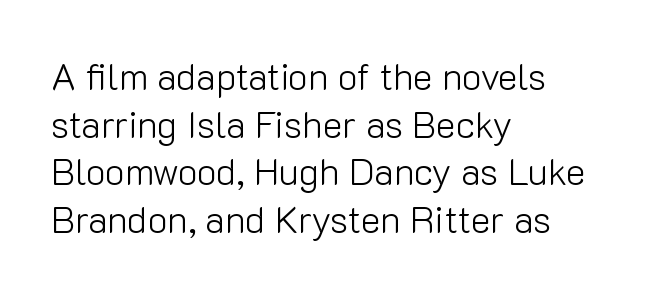
Q: Is the text bold? A: No.
Q: Is the text italic (slanted)? A: No, it is upright.
Q: Is the typeface a serif or a sans-serif typeface? A: Sans-serif.
Q: Is the text underlined? A: No.
Q: How is the paragraph aligned? A: Left-aligned.
Q: Is the spacing between letters normal or unusually wide? A: Normal.
Q: Is the spacing between lines tight, normal or loose? A: Normal.
Q: Width (condensed, normal, or wide)? A: Normal.
Q: Stroke contrast? A: Low.
Q: x-height? A: Medium.
Q: Monospaced? A: No.
